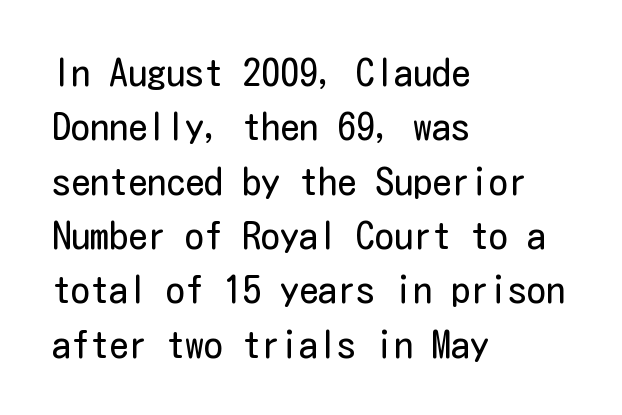
Q: Is the text bold? A: No.
Q: Is the text italic (slanted)? A: No, it is upright.
Q: Is the typeface a serif or a sans-serif typeface? A: Sans-serif.
Q: Is the text underlined? A: No.
Q: How is the paragraph aligned? A: Left-aligned.
Q: Is the spacing between letters normal or unusually wide? A: Normal.
Q: Is the spacing between lines tight, normal or loose? A: Normal.
Q: Width (condensed, normal, or wide)? A: Condensed.
Q: Stroke contrast? A: Low.
Q: x-height? A: Medium.
